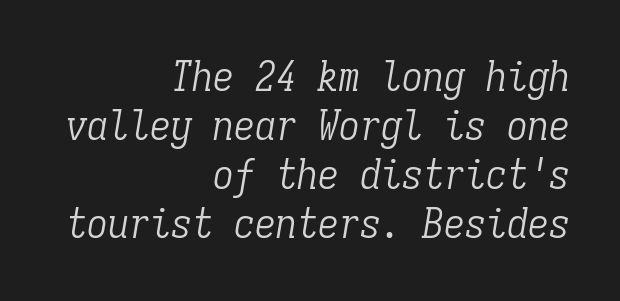
The image shows 42 px light, condensed serif type, italic (leaning right), monospaced; set right-aligned, line spacing 1.17x, normal letter spacing, not underlined; low stroke contrast and a medium x-height.
